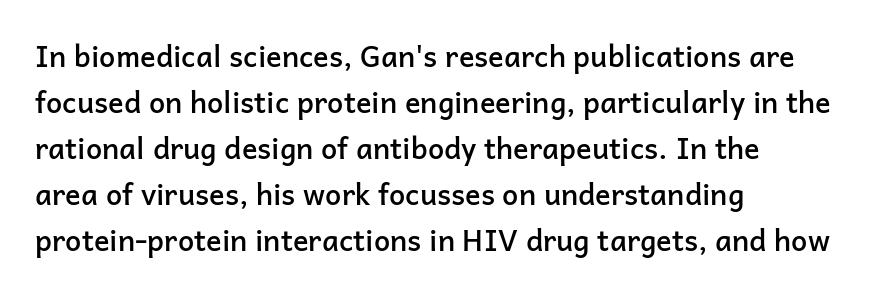
{"serif": "no", "italic": "no", "bold": "semi", "weight": "semibold", "width": "normal", "stroke_contrast": "low", "x_height": "medium", "monospaced": "no", "underline": "no", "align": "left", "line_spacing": "normal", "line_spacing_ratio": 1.59, "letter_spacing": "normal", "letter_spacing_em": 0.0, "glyph_px": 29}
